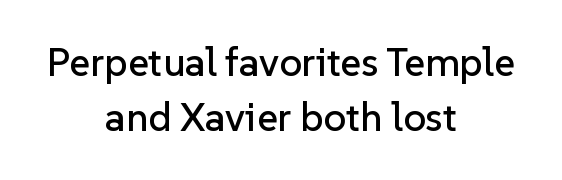
{"serif": "no", "italic": "no", "width": "normal", "stroke_contrast": "low", "x_height": "medium", "monospaced": "no", "underline": "no", "align": "center", "line_spacing": "normal", "line_spacing_ratio": 1.38, "letter_spacing": "normal", "letter_spacing_em": 0.0, "glyph_px": 40}
